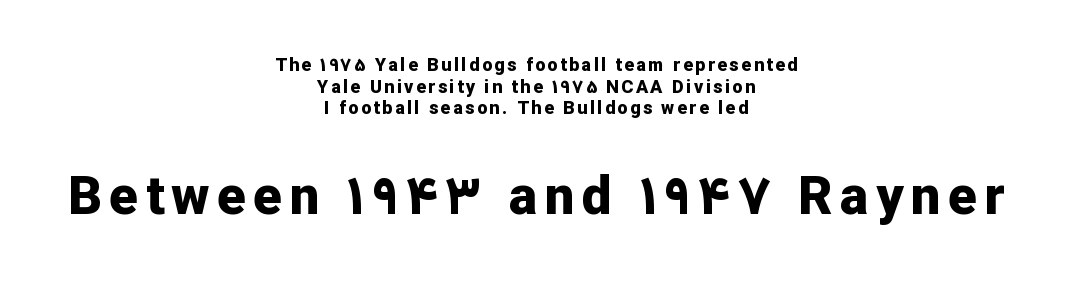
Just letters on the line, the space beneath them empty. The rendering uses a bold face; every stroke is thick and dark. Of the two passages, the one underneath uses the larger point size. Does the type have serifs? No, each stem ends abruptly. Horizontally, the lines are justified to the midpoint only.
